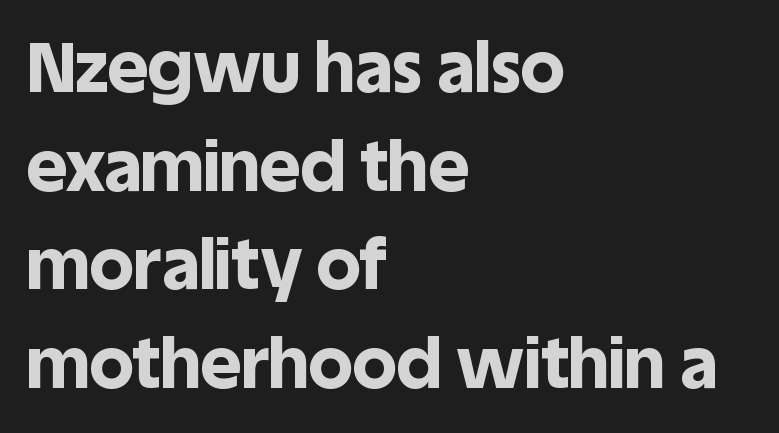
This sample keeps an unexceptional amount of space between lines. Glyph-to-glyph distance matches everyday printed text. Check the space under the baseline: it is left empty. The typesetting leans heavy: a genuine bold.
